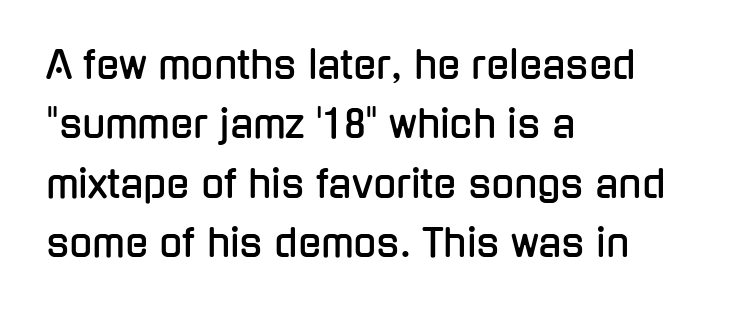
{"serif": "no", "italic": "no", "width": "condensed", "stroke_contrast": "low", "x_height": "medium", "monospaced": "no", "underline": "no", "align": "left", "line_spacing": "normal", "line_spacing_ratio": 1.56, "letter_spacing": "normal", "letter_spacing_em": 0.0, "glyph_px": 38}
